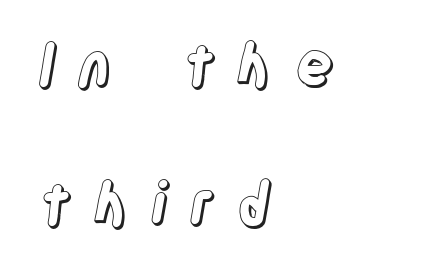
The image shows 59 px condensed type; set left-aligned, loose line spacing (2.36x), unusually wide letter spacing (+0.36 em), not underlined; a large x-height.
